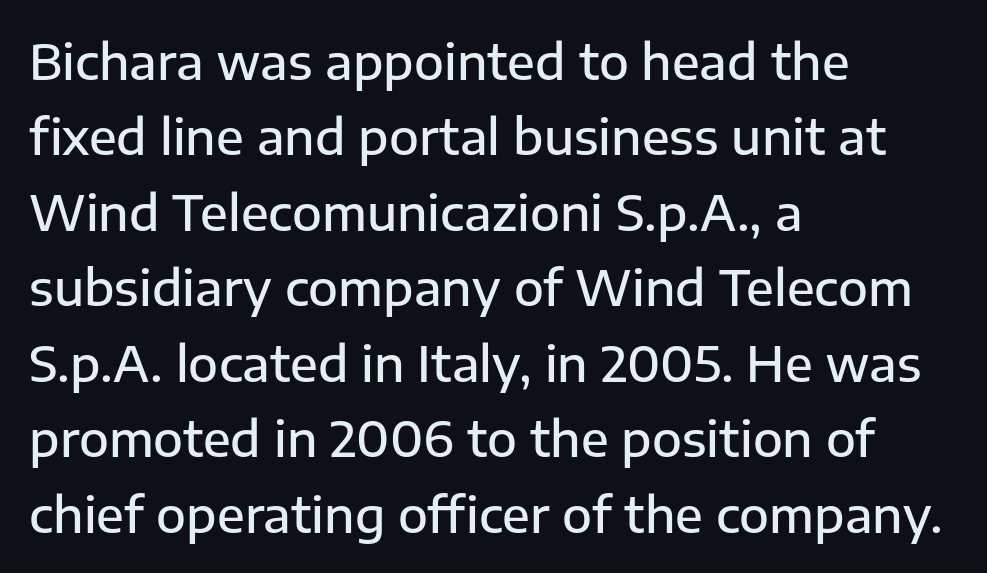
Q: Is the text bold? A: Semi-bold.
Q: Is the text italic (slanted)? A: No, it is upright.
Q: Is the typeface a serif or a sans-serif typeface? A: Sans-serif.
Q: Is the text underlined? A: No.
Q: How is the paragraph aligned? A: Left-aligned.
Q: Is the spacing between letters normal or unusually wide? A: Normal.
Q: Is the spacing between lines tight, normal or loose? A: Normal.
Q: Width (condensed, normal, or wide)? A: Normal.
Q: Stroke contrast? A: Low.
Q: x-height? A: Medium.
Q: Monospaced? A: No.
